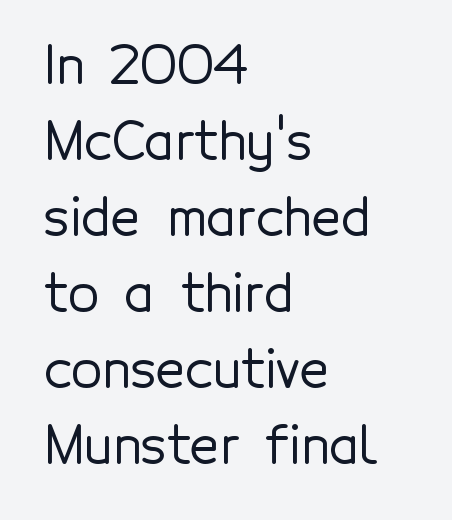
Q: Is the text italic (slanted)? A: No, it is upright.
Q: Is the typeface a serif or a sans-serif typeface? A: Sans-serif.
Q: Is the text underlined? A: No.
Q: How is the paragraph aligned? A: Left-aligned.
Q: Is the spacing between letters normal or unusually wide? A: Normal.
Q: Is the spacing between lines tight, normal or loose? A: Normal.
Q: Width (condensed, normal, or wide)? A: Normal.
Q: x-height? A: Medium.
Q: Monospaced? A: No.
